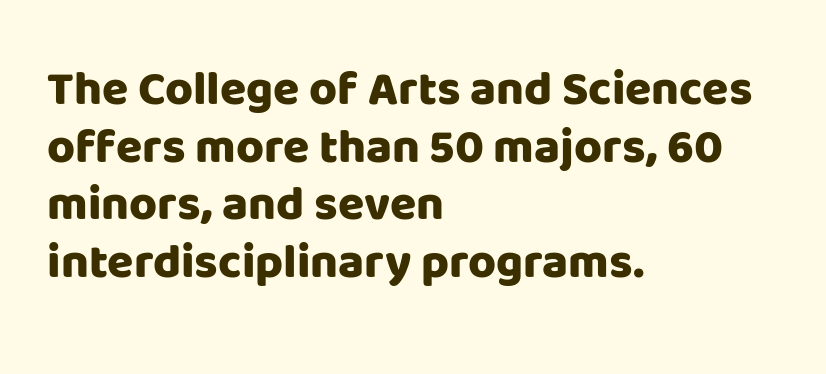
The image shows 48 px heavy sans-serif type, upright; set left-aligned, line spacing 1.2x, normal letter spacing, not underlined; low stroke contrast and a large x-height.
